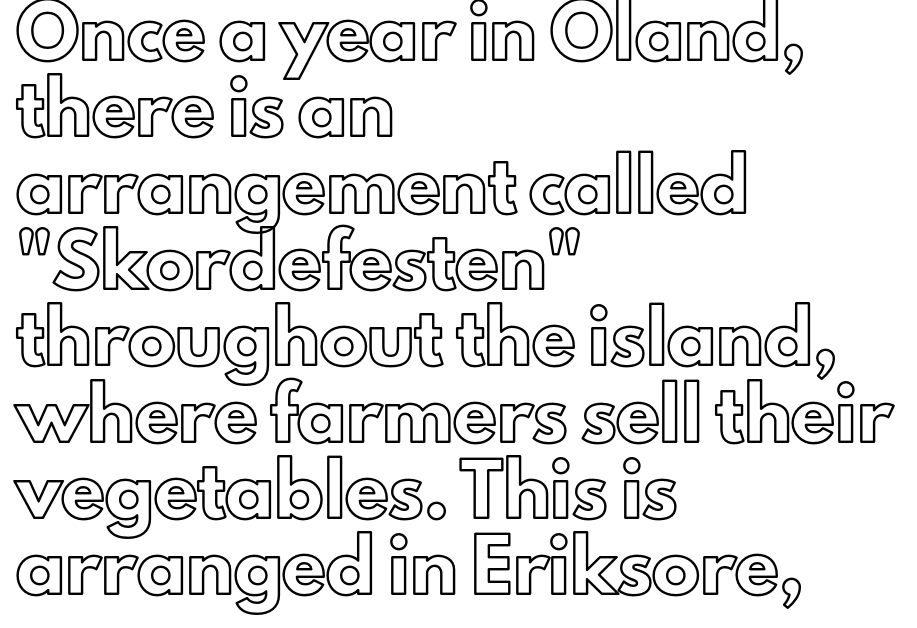
The image shows 48 px text type, upright; set left-aligned, normal line spacing (1.59x), normal letter spacing, not underlined; a small x-height.
